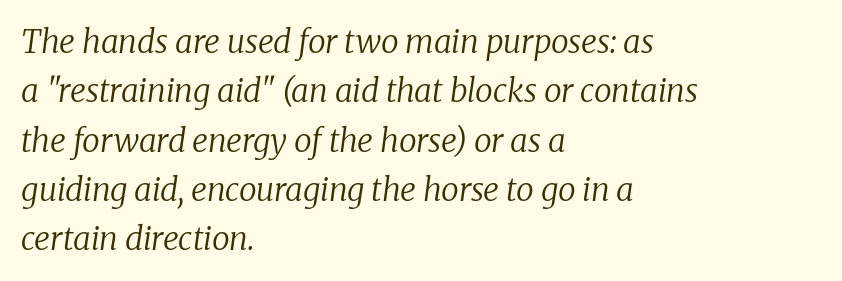
Q: Is the text bold? A: No.
Q: Is the text italic (slanted)? A: Yes, it leans right by about 8 degrees.
Q: Is the typeface a serif or a sans-serif typeface? A: Serif.
Q: Is the text underlined? A: No.
Q: How is the paragraph aligned? A: Left-aligned.
Q: Is the spacing between letters normal or unusually wide? A: Normal.
Q: Is the spacing between lines tight, normal or loose? A: Normal.
Q: Width (condensed, normal, or wide)? A: Normal.
Q: Stroke contrast? A: Low.
Q: x-height? A: Medium.
Q: Monospaced? A: No.
